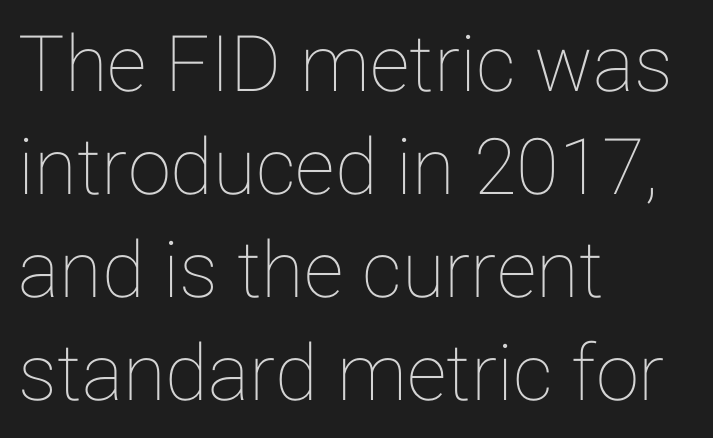
Caption: multi-line text, flush left, ragged right. Think of a printed novel: that variable character pitch is what you see here. Is the letter spacing exaggerated? No — it looks like the ordinary default. The words here are not underlined.
